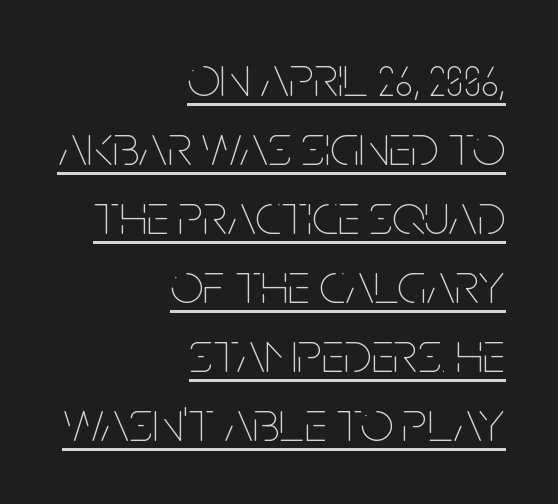
Q: Is the text bold? A: No.
Q: Is the text italic (slanted)? A: No, it is upright.
Q: Is the text underlined? A: Yes.
Q: How is the paragraph aligned? A: Right-aligned.
Q: Is the spacing between letters normal or unusually wide? A: Normal.
Q: Width (condensed, normal, or wide)? A: Condensed.
Q: Stroke contrast? A: Low.
Q: x-height? A: Large.
Q: Monospaced? A: No.
